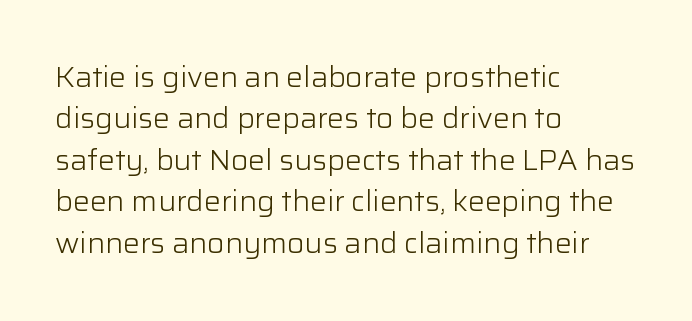
Q: Is the text bold? A: No.
Q: Is the text italic (slanted)? A: No, it is upright.
Q: Is the typeface a serif or a sans-serif typeface? A: Sans-serif.
Q: Is the text underlined? A: No.
Q: How is the paragraph aligned? A: Left-aligned.
Q: Is the spacing between letters normal or unusually wide? A: Normal.
Q: Is the spacing between lines tight, normal or loose? A: Normal.
Q: Width (condensed, normal, or wide)? A: Normal.
Q: Stroke contrast? A: Low.
Q: x-height? A: Medium.
Q: Monospaced? A: No.
